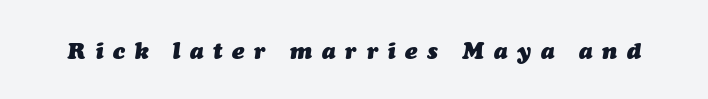
{"italic": "yes", "lean": "right", "slant_degrees": 7, "bold": "yes", "underline": "no", "letter_spacing": "wide", "letter_spacing_em": 0.42, "glyph_px": 23}
